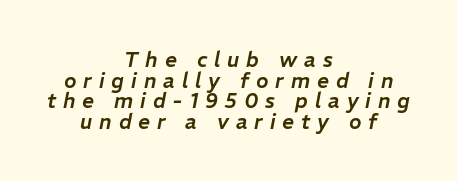
Q: Is the text italic (slanted)? A: Yes, it leans right by about 11 degrees.
Q: Is the text underlined? A: No.
Q: How is the paragraph aligned? A: Centered.
Q: Is the spacing between letters normal or unusually wide? A: Unusually wide.
Q: Is the spacing between lines tight, normal or loose? A: Tight.
